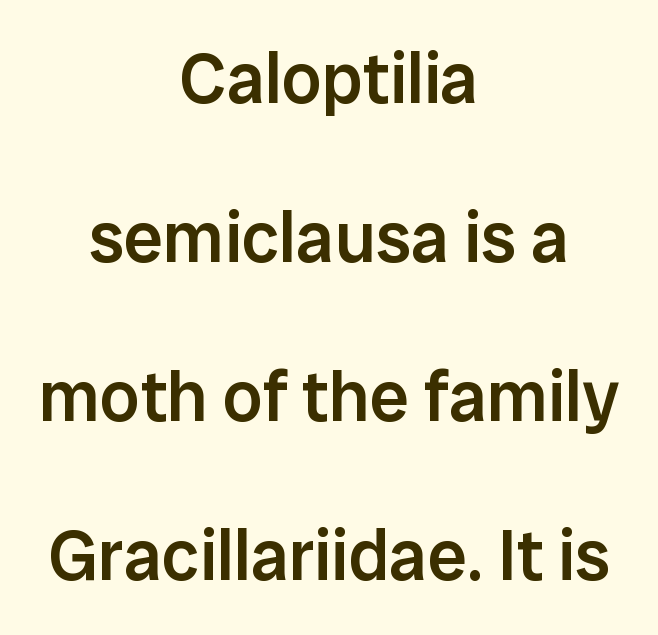
The image shows 71 px semibold sans-serif type, upright; set centered, loose line spacing (2.24x), normal letter spacing, not underlined; low stroke contrast and a medium x-height.
